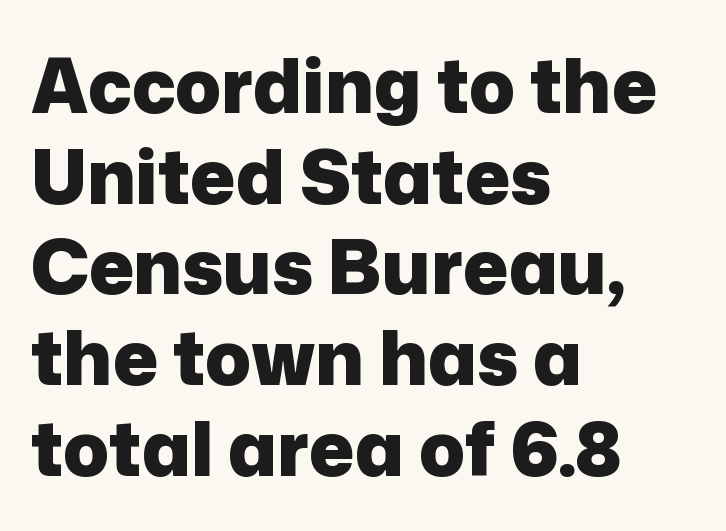
The image shows 75 px heavy sans-serif type, upright; set left-aligned, line spacing 1.21x, normal letter spacing, not underlined; low stroke contrast and a medium x-height.
